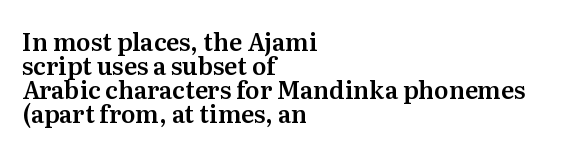
The image shows 24 px text type, upright; set left-aligned, tight line spacing (1.0x), normal letter spacing, not underlined.
